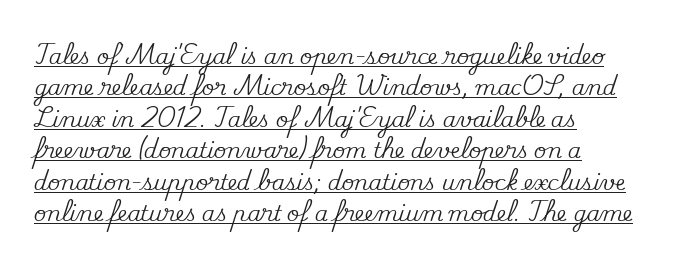
{"underline": "yes", "align": "left", "line_spacing": "normal", "line_spacing_ratio": 1.5, "letter_spacing": "normal", "letter_spacing_em": 0.0, "glyph_px": 21}
